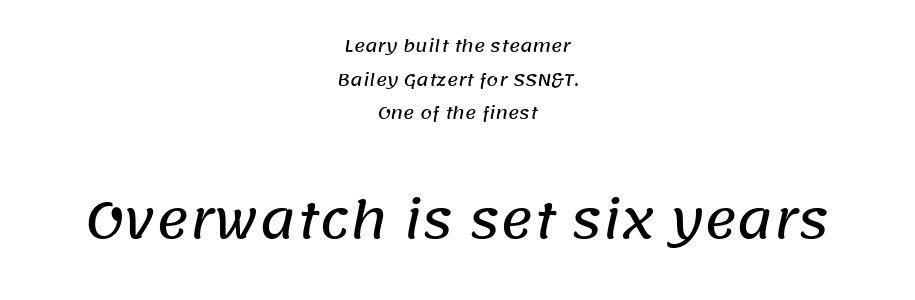
The image shows 50 px sans-serif type; set centered, loose line spacing (1.98x), normal letter spacing, not underlined; the second (bottom) block is 2.94x larger; low stroke contrast and a large x-height.
